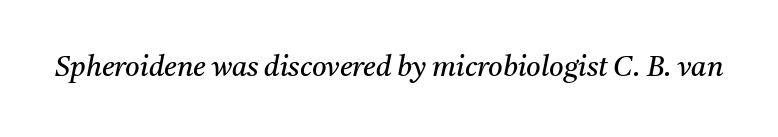
Q: Is the text bold? A: No.
Q: Is the text italic (slanted)? A: Yes, it leans right by about 11 degrees.
Q: Is the typeface a serif or a sans-serif typeface? A: Serif.
Q: Is the text underlined? A: No.
Q: Is the spacing between letters normal or unusually wide? A: Normal.
Q: Width (condensed, normal, or wide)? A: Normal.
Q: Stroke contrast? A: Medium.
Q: x-height? A: Medium.
Q: Monospaced? A: No.
